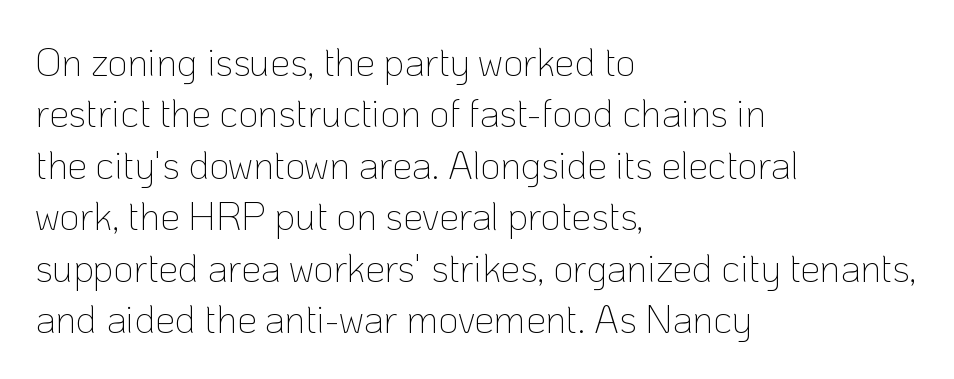
The space beneath each line is pristine and unruled. Students, observe: this is what conventionally led text looks like. Spacing verdict: proportional, widths tailored to each character. The glyphs in this specimen are sans serif. Style check: upright. Teacher's note: observe the even left margin — that is flush-left alignment.
